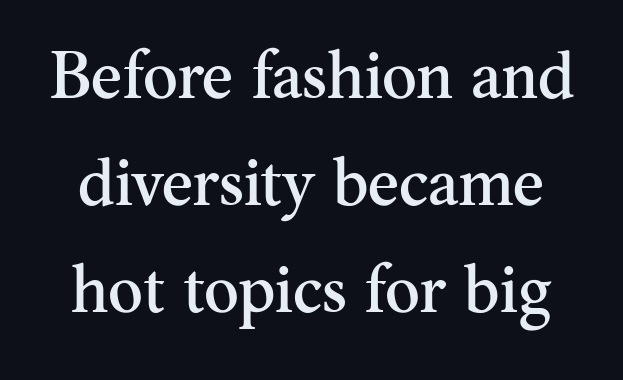
The image shows 66 px serif type, upright; set normal line spacing (1.62x), normal letter spacing, not underlined; medium stroke contrast and a small x-height.
